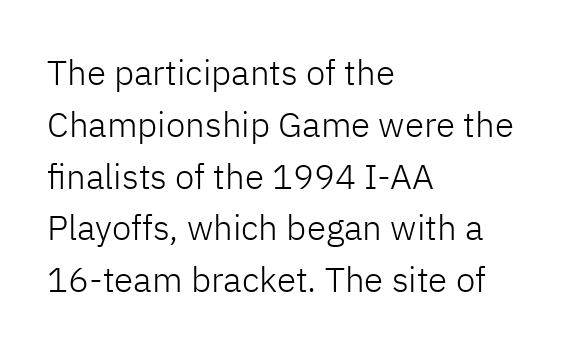
{"serif": "no", "italic": "no", "bold": "no", "weight": "light", "width": "normal", "stroke_contrast": "low", "x_height": "medium", "monospaced": "no", "underline": "no", "align": "left", "line_spacing": "normal", "line_spacing_ratio": 1.48, "letter_spacing": "normal", "letter_spacing_em": 0.0, "glyph_px": 35}
